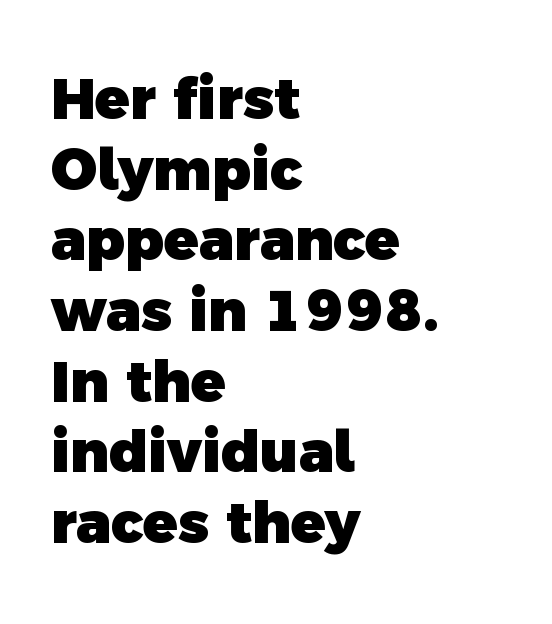
{"serif": "no", "bold": "yes", "weight": "heavy", "width": "normal", "x_height": "medium", "monospaced": "no", "underline": "no", "align": "left", "line_spacing_ratio": 1.24, "letter_spacing": "normal", "letter_spacing_em": 0.0, "glyph_px": 57}
